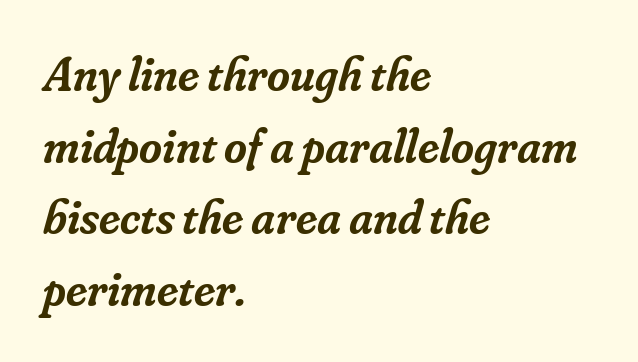
Quick note: italic. The sample has been set in demibold, a notch under bold. Reading down the block, your eye returns to a fixed left position each line. Characters follow at the spacing the type designer built in. In terms of letterform style, serifs are clearly present.
